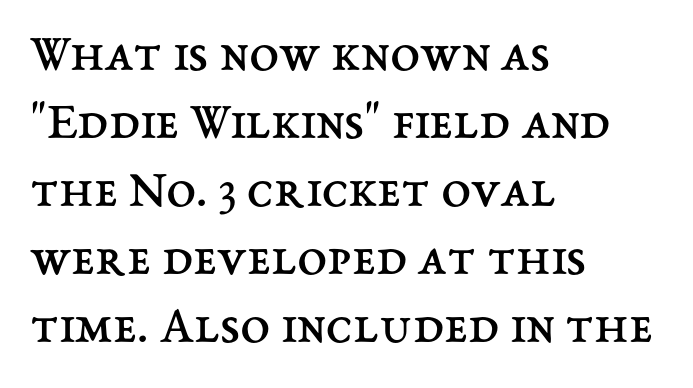
The image shows 54 px regular-weight type, upright; set left-aligned, normal line spacing (1.26x), normal letter spacing, not underlined; medium stroke contrast and a medium x-height.
